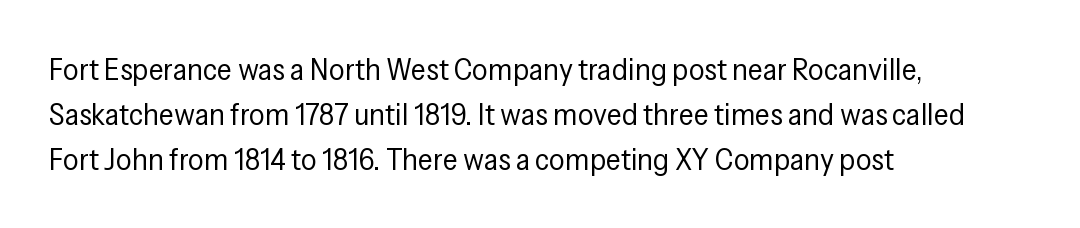
Q: Is the text bold? A: No.
Q: Is the text italic (slanted)? A: No, it is upright.
Q: Is the typeface a serif or a sans-serif typeface? A: Sans-serif.
Q: Is the text underlined? A: No.
Q: How is the paragraph aligned? A: Left-aligned.
Q: Is the spacing between letters normal or unusually wide? A: Normal.
Q: Is the spacing between lines tight, normal or loose? A: Normal.
Q: Width (condensed, normal, or wide)? A: Condensed.
Q: Stroke contrast? A: Low.
Q: x-height? A: Medium.
Q: Monospaced? A: No.
